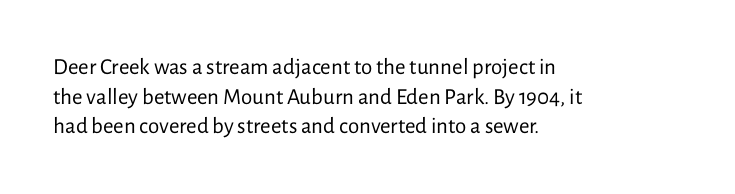
Q: Is the text bold? A: No.
Q: Is the text italic (slanted)? A: No, it is upright.
Q: Is the text underlined? A: No.
Q: How is the paragraph aligned? A: Left-aligned.
Q: Is the spacing between letters normal or unusually wide? A: Normal.
Q: Is the spacing between lines tight, normal or loose? A: Normal.
